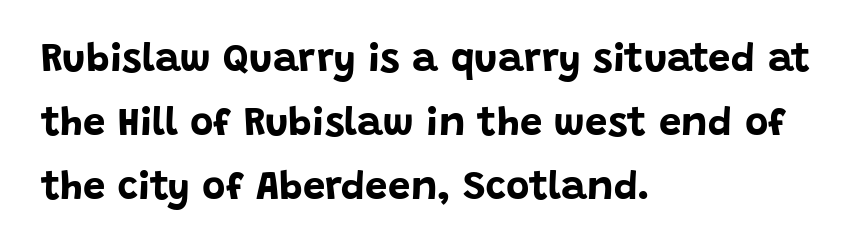
The image shows 40 px bold sans-serif type, upright; set left-aligned, normal line spacing (1.6x), normal letter spacing, not underlined; low stroke contrast and a large x-height.
